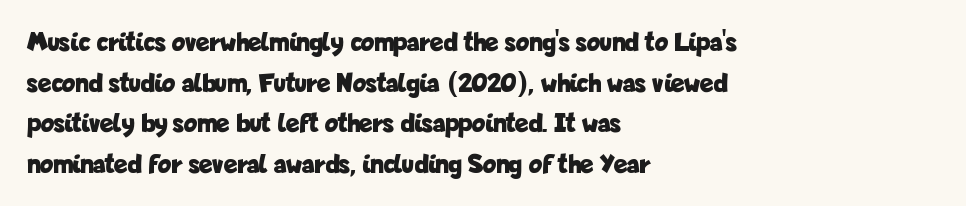
The image shows 28 px bold, condensed sans-serif type, upright; set left-aligned, normal line spacing (1.45x), normal letter spacing, not underlined; low stroke contrast and a medium x-height.
